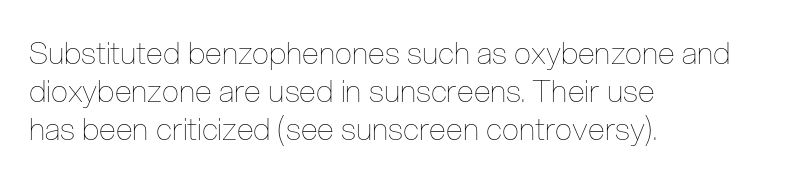
{"italic": "no", "bold": "no", "weight": "thin", "width": "condensed", "stroke_contrast": "low", "x_height": "medium", "monospaced": "no", "underline": "no", "align": "left", "line_spacing_ratio": 1.23, "letter_spacing": "normal", "letter_spacing_em": 0.0, "glyph_px": 31}
